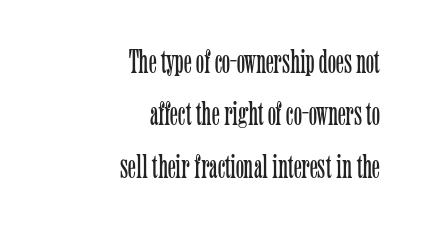
No extra ink here — the face is not bold. Ordinary non-slanted type is in use. Only glyphs here, with clear space below each row. Where is the straight margin? On the right. What kind of face is this? One with serifs. Think of a printed novel: that variable character pitch is what you see here.
